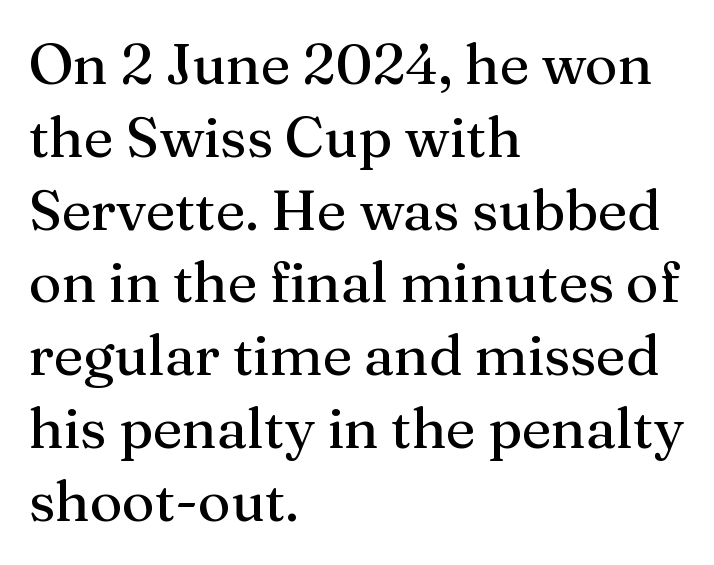
When letters stand straight like this, we call the style roman or upright. Small tapered or slab feet sit at the stroke ends, so this counts as serif. Vertically, the passage feels balanced, rows spaced as you'd expect. What stands out about the letter spacing? Nothing — it is the standard amount.
